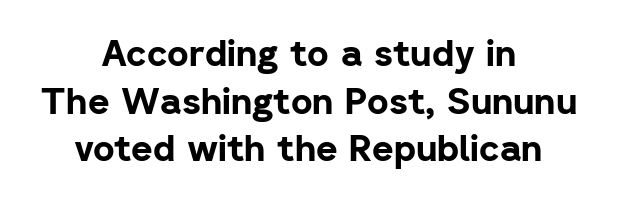
Underline: absent. The face used here is proportionally spaced, like ordinary book or web type. The paragraph shown floats in the horizontal middle. The typography opts for an upright posture over an oblique one. Vertical spacing — default.
